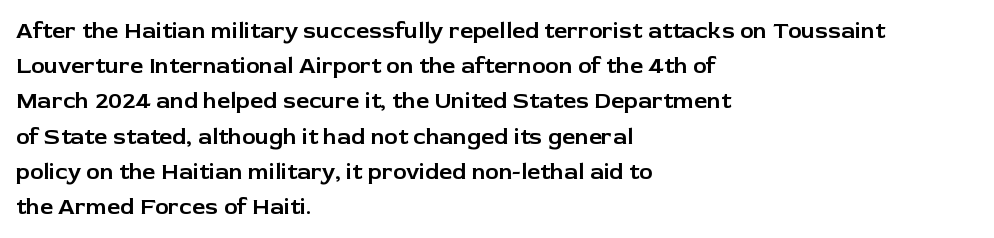
The designer left line spacing at the default. The face used here is rendered with its standard letterfit. The letters stand upright; this is a roman face. The rag falls on the right side of this text block. The words here are not underlined.
